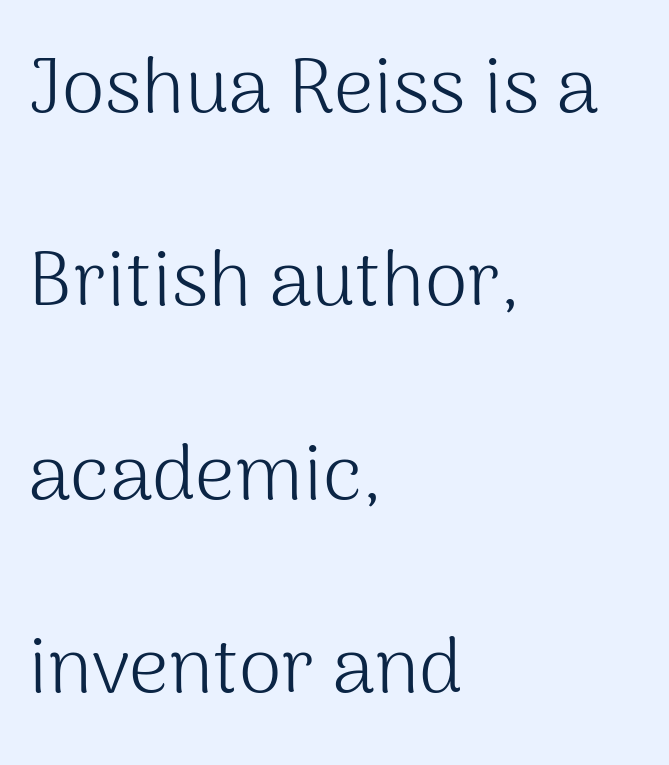
The baseline area is clear. Is this a sans? Yes — the strokes have no serifs. Nobody touched the tracking dial on this one. Baseline-to-baseline distance is far greater than the letter height. Horizontally, the lines are justified to the leading edge only. Do the letters lean? They stand straight.
